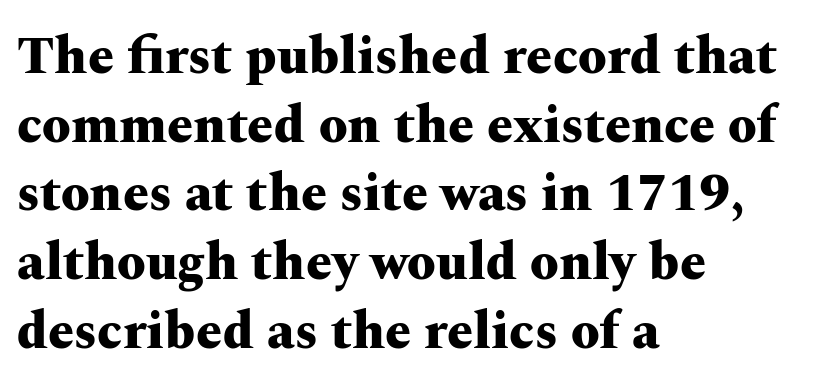
The image shows 52 px heavy, wide serif type, upright; set left-aligned, normal line spacing (1.32x), normal letter spacing, not underlined; medium stroke contrast and a medium x-height.
